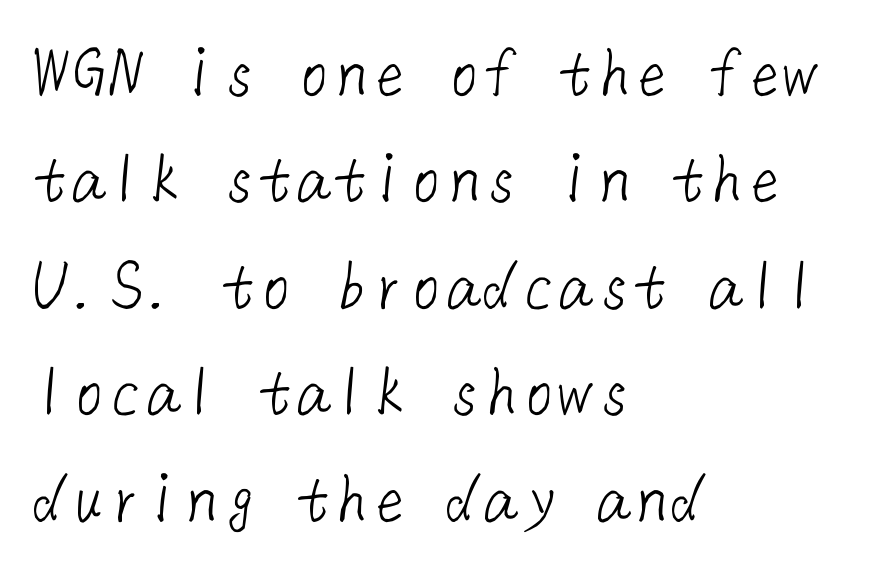
The face used here is a sans, in the tradition of grotesques and geometrics. Characters follow at the spacing the type designer built in. The passage shown stacks its lines at a standard gap. Type without underlining. Unbolded letterforms with no extra heft.
